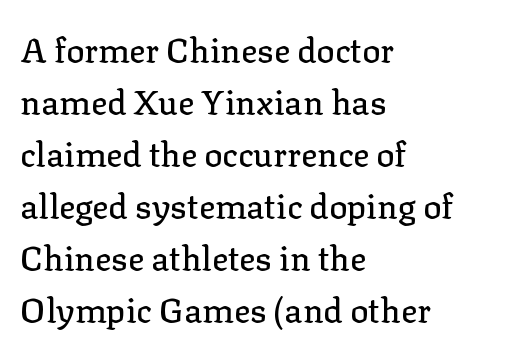
The image shows 34 px serif type, upright; set left-aligned, normal line spacing (1.53x), normal letter spacing, not underlined; low stroke contrast and a medium x-height.
